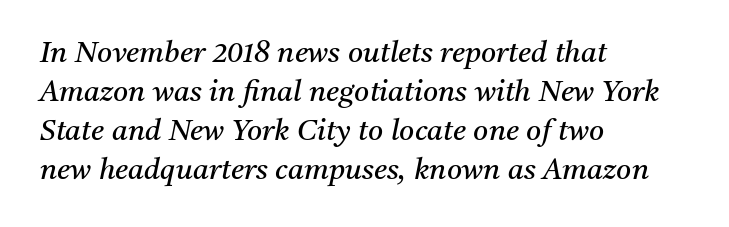
{"serif": "yes", "italic": "yes", "lean": "right", "slant_degrees": 11, "bold": "no", "weight": "regular", "width": "normal", "stroke_contrast": "medium", "x_height": "medium", "monospaced": "no", "underline": "no", "align": "left", "line_spacing": "normal", "line_spacing_ratio": 1.34, "letter_spacing": "normal", "letter_spacing_em": 0.0, "glyph_px": 29}
